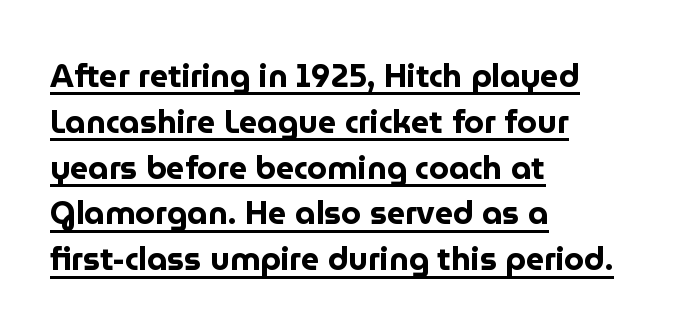
The letters carry no serifs — their stems end cleanly without finishing strokes. Glance below the letters and you will spot a drawn line. This sample keeps an unexceptional amount of space between lines. Students, this is bold: see how much ink each stroke carries. Tracking value appears to be zero — textbook default spacing. Here the designer chose a conventional face with non-uniform glyph widths.
